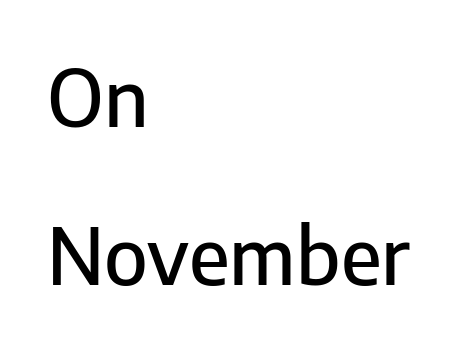
{"serif": "no", "italic": "no", "width": "normal", "stroke_contrast": "low", "x_height": "medium", "monospaced": "no", "underline": "no", "align": "left", "line_spacing": "loose", "line_spacing_ratio": 2.05, "letter_spacing": "normal", "letter_spacing_em": 0.0, "glyph_px": 77}
